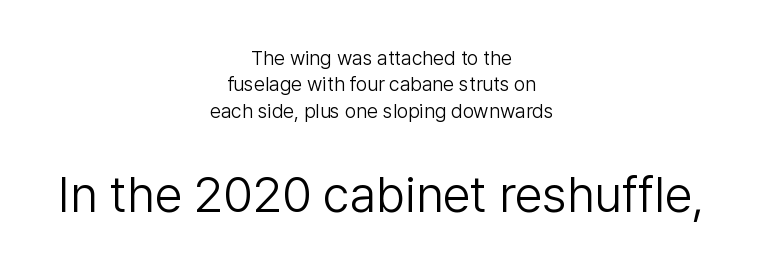
Letters have the restrained weight of plain body copy at most. Nope, not italic — everything's standing straight. Alignment: centered. Spacing verdict: proportional, widths tailored to each character. Standard letterfit; no display-style spreading of the glyphs.
